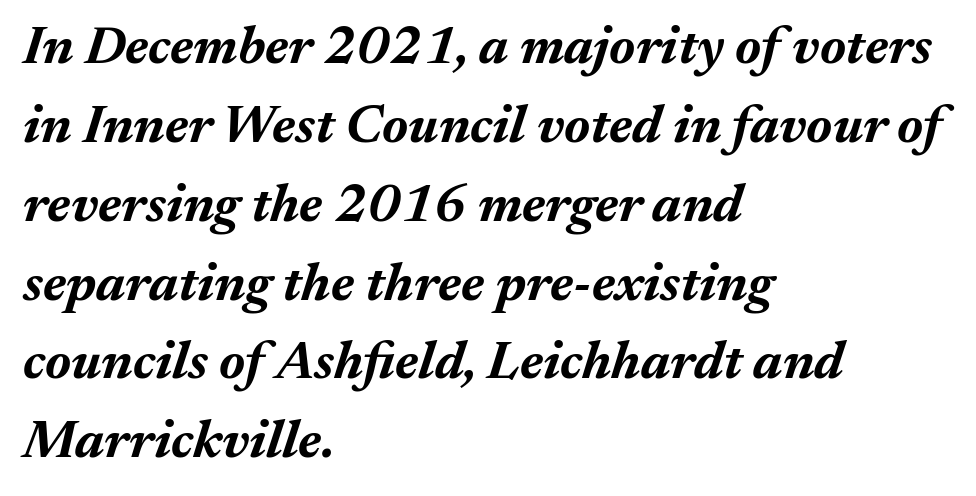
Q: Is the text bold? A: Yes.
Q: Is the text italic (slanted)? A: Yes, it leans right by about 17 degrees.
Q: Is the text underlined? A: No.
Q: How is the paragraph aligned? A: Left-aligned.
Q: Is the spacing between letters normal or unusually wide? A: Normal.
Q: Is the spacing between lines tight, normal or loose? A: Normal.
Q: Width (condensed, normal, or wide)? A: Normal.
Q: Stroke contrast? A: Medium.
Q: x-height? A: Medium.
Q: Monospaced? A: No.
